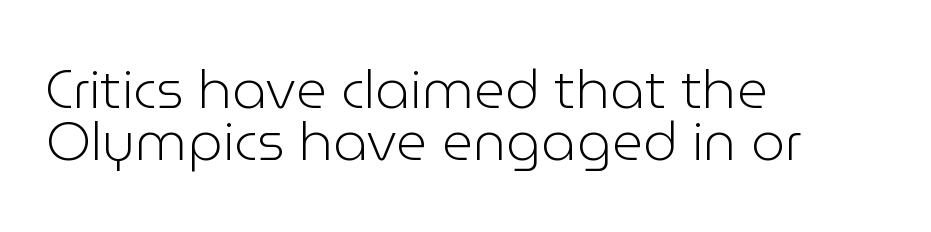
Q: Is the text bold? A: No.
Q: Is the text italic (slanted)? A: No, it is upright.
Q: Is the typeface a serif or a sans-serif typeface? A: Sans-serif.
Q: Is the text underlined? A: No.
Q: How is the paragraph aligned? A: Left-aligned.
Q: Is the spacing between letters normal or unusually wide? A: Normal.
Q: Is the spacing between lines tight, normal or loose? A: Tight.
Q: Width (condensed, normal, or wide)? A: Normal.
Q: Stroke contrast? A: Low.
Q: x-height? A: Medium.
Q: Monospaced? A: No.
